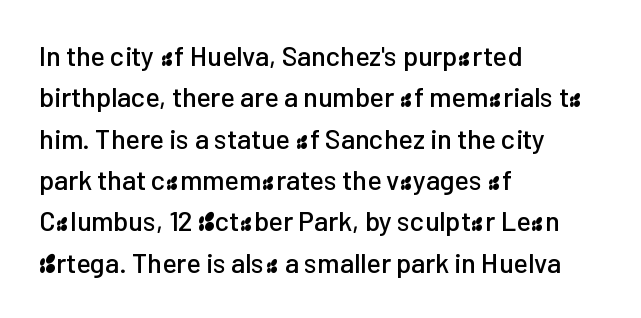
Successive baselines arrive at the customary interval. Short and long lines alike share a common starting point at left. Italic: no, the glyphs are upright roman. Short note: letters normally spaced. Quick note: underline off.
